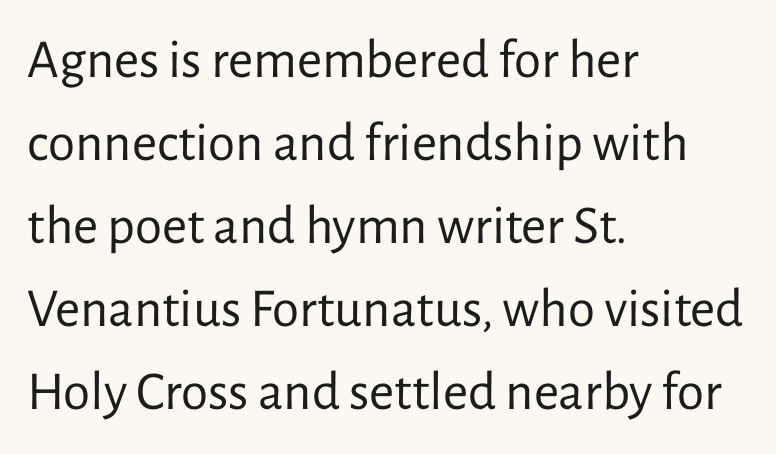
{"serif": "no", "italic": "no", "bold": "no", "weight": "regular", "width": "normal", "stroke_contrast": "low", "x_height": "medium", "monospaced": "no", "underline": "no", "align": "left", "line_spacing": "normal", "line_spacing_ratio": 1.51, "letter_spacing": "normal", "letter_spacing_em": 0.0, "glyph_px": 55}
